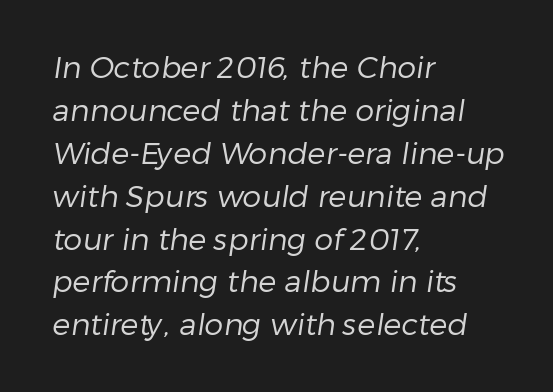
A light-to-regular cut is what we see here. Letterform terminals end flat and unadorned throughout the passage. Varying glyph widths throughout — classic text-font behaviour. A typesetter would call this zero additional tracking. Whoever set this chose a conventional vertical rhythm.
